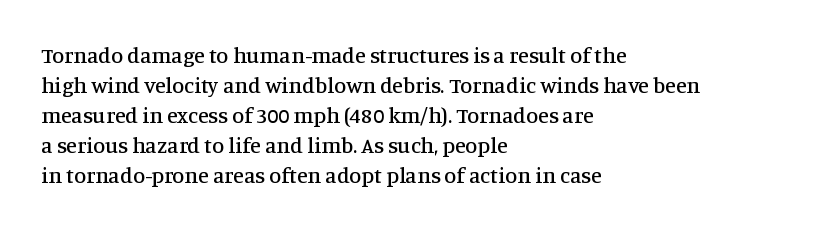
{"italic": "no", "underline": "no", "align": "left", "line_spacing": "normal", "line_spacing_ratio": 1.36, "letter_spacing": "normal", "letter_spacing_em": 0.0, "glyph_px": 22}
